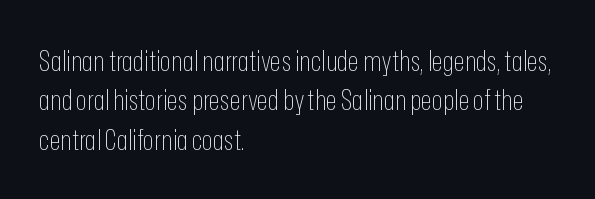
No extra tracking has been applied to these lines. Type without underlining. Vertical strokes here are truly vertical. No letter is thick-stroked: the sample isn't bold. These lines stack with their left ends in a neat column.
